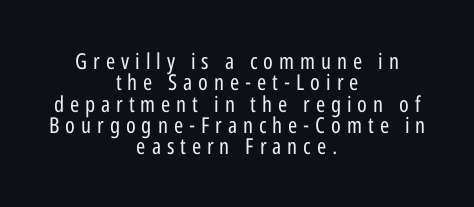
This sample uses an upright cut, with every glyph sitting square on the baseline. Stem width sits at or under what a default text font uses. Successive baselines arrive quickly, one right under another. Only glyphs here, with clear space below each row.
